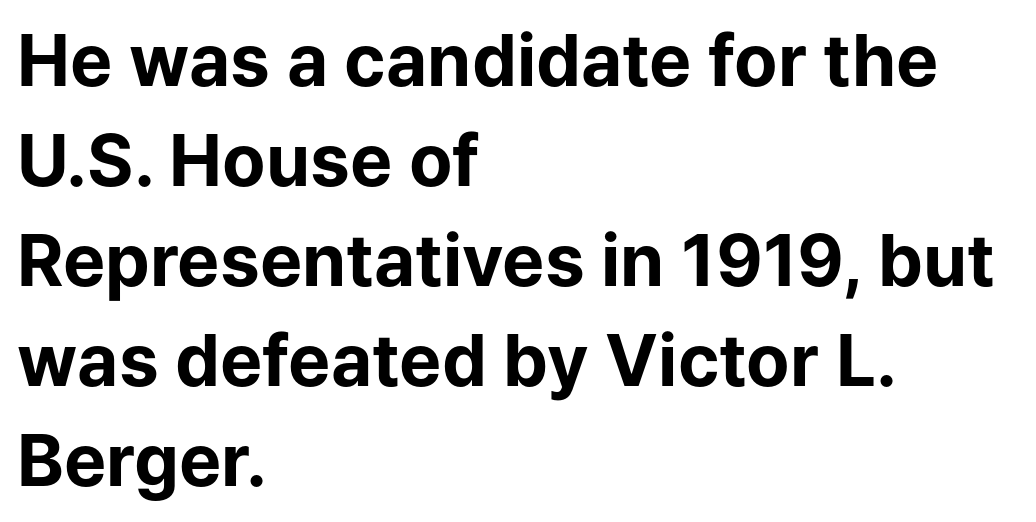
Letterform terminals end flat and unadorned throughout the passage. Unmarked baselines from the first word to the last. You could call the tracking neutral — neither tight nor loose. Upright lettering throughout.
